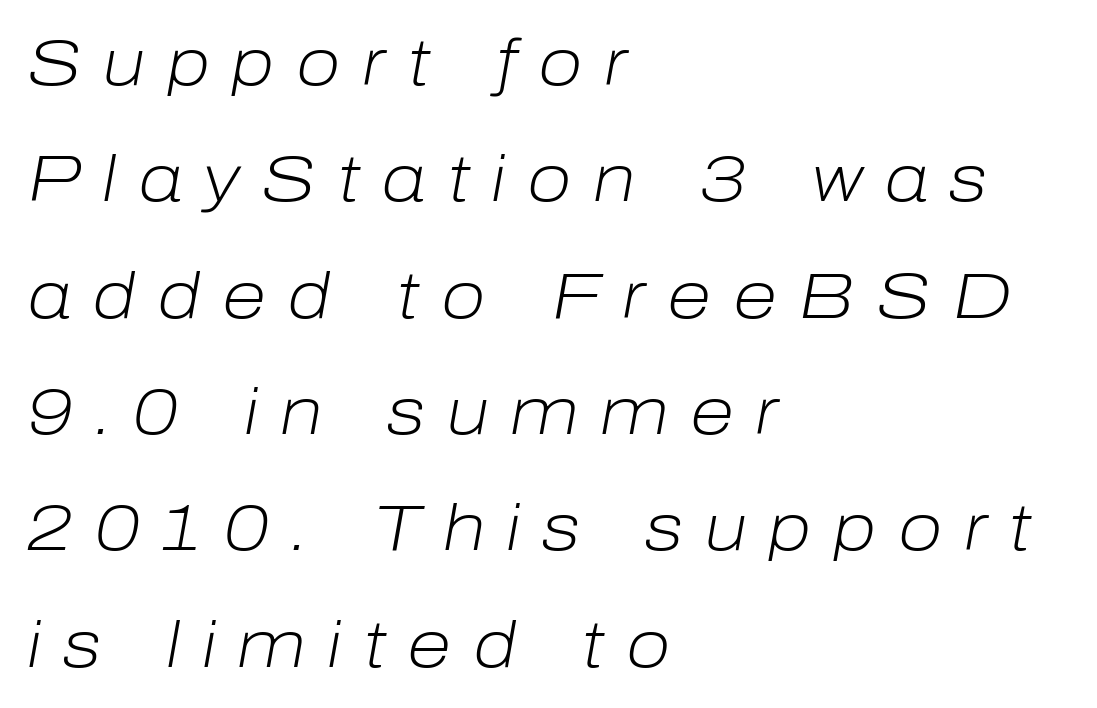
{"italic": "yes", "lean": "right", "slant_degrees": 10, "bold": "no", "weight": "light", "width": "normal", "stroke_contrast": "low", "x_height": "medium", "monospaced": "no", "underline": "no", "align": "left", "line_spacing_ratio": 1.79, "letter_spacing": "wide", "letter_spacing_em": 0.33, "glyph_px": 65}
